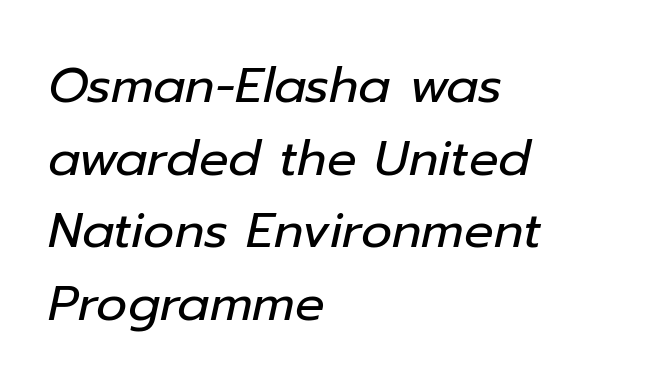
The image shows 49 px regular-weight type, italic (leaning right); set left-aligned, normal line spacing (1.48x), normal letter spacing, not underlined; low stroke contrast and a medium x-height.
